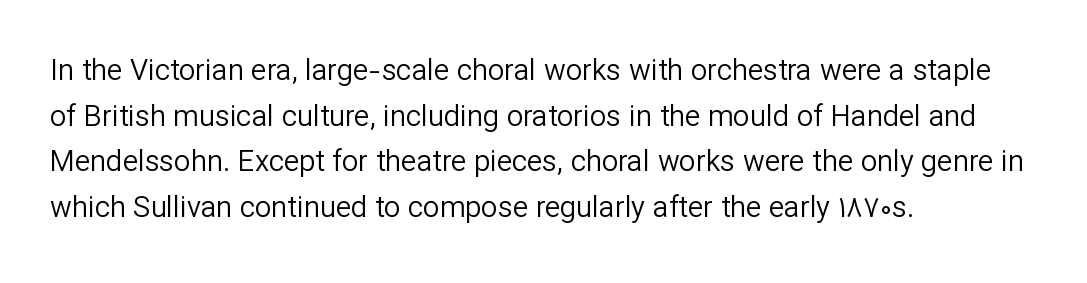
The letterforms sit at book weight or below. Unlike a traditional serif, this face leaves its strokes unadorned. The letters sit at their default tracking, neither squeezed nor spread. Casual observation: everything's shoved over to the left. The specimen omits any rule beneath the text block's lines. Does the lettering tilt? It doesn't — this is upright.
